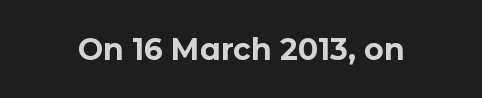
{"serif": "no", "italic": "no", "bold": "yes", "weight": "bold", "width": "normal", "stroke_contrast": "low", "x_height": "medium", "monospaced": "no", "underline": "no", "letter_spacing": "normal", "letter_spacing_em": 0.0, "glyph_px": 30}
